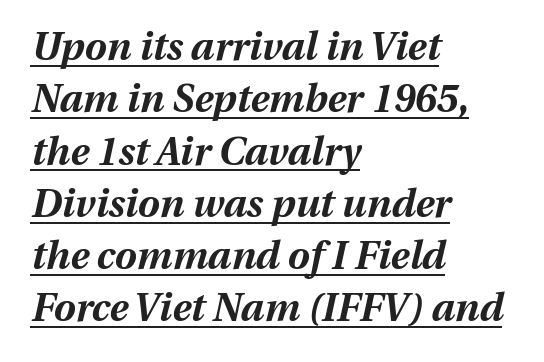
Q: Is the text bold? A: Yes.
Q: Is the text italic (slanted)? A: Yes, it leans right by about 13 degrees.
Q: Is the text underlined? A: Yes.
Q: How is the paragraph aligned? A: Left-aligned.
Q: Is the spacing between letters normal or unusually wide? A: Normal.
Q: Is the spacing between lines tight, normal or loose? A: Normal.
Q: Width (condensed, normal, or wide)? A: Normal.
Q: Stroke contrast? A: Medium.
Q: x-height? A: Medium.
Q: Monospaced? A: No.
